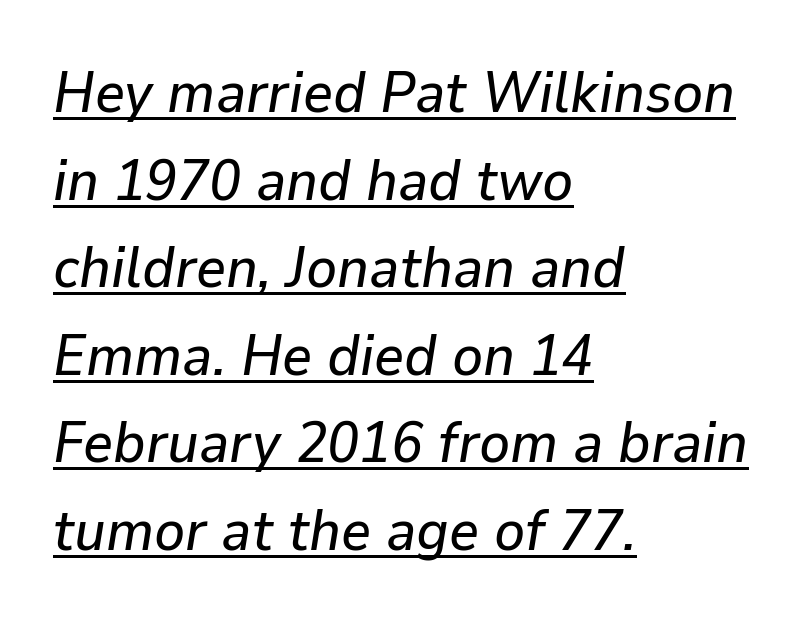
{"italic": "yes", "lean": "right", "slant_degrees": 9, "width": "normal", "stroke_contrast": "low", "x_height": "medium", "monospaced": "no", "underline": "yes", "align": "left", "line_spacing": "normal", "line_spacing_ratio": 1.51, "letter_spacing": "normal", "letter_spacing_em": 0.0, "glyph_px": 58}
